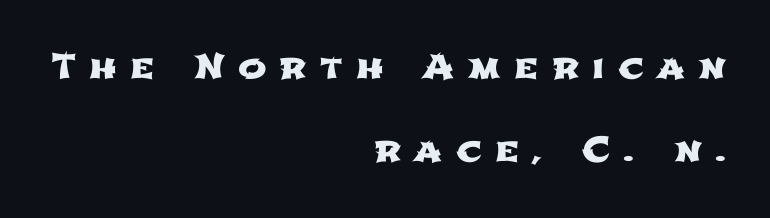
{"serif": "no", "width": "wide", "stroke_contrast": "low", "x_height": "medium", "monospaced": "no", "underline": "no", "align": "right", "line_spacing": "loose", "line_spacing_ratio": 2.45, "letter_spacing": "wide", "letter_spacing_em": 0.39, "glyph_px": 34}
